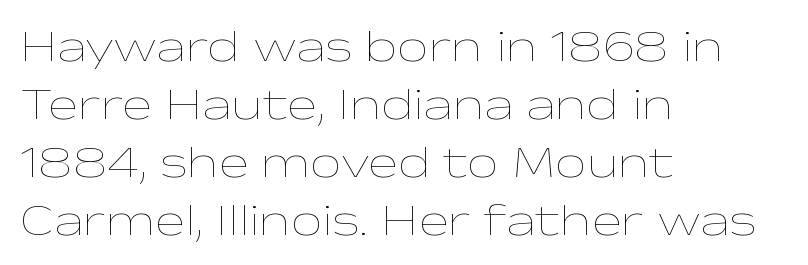
The image shows 45 px thin, wide type, upright; set left-aligned, normal line spacing (1.29x), normal letter spacing, not underlined; low stroke contrast and a medium x-height.
